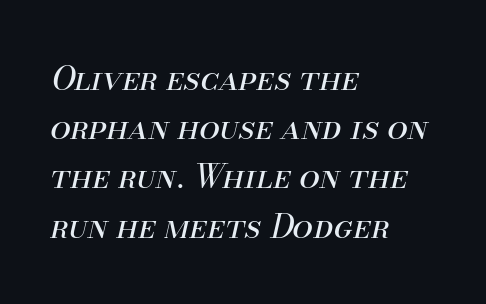
The image shows 33 px regular-weight type, italic (leaning right); set left-aligned, normal line spacing (1.49x), normal letter spacing, not underlined; medium stroke contrast and a small x-height.
